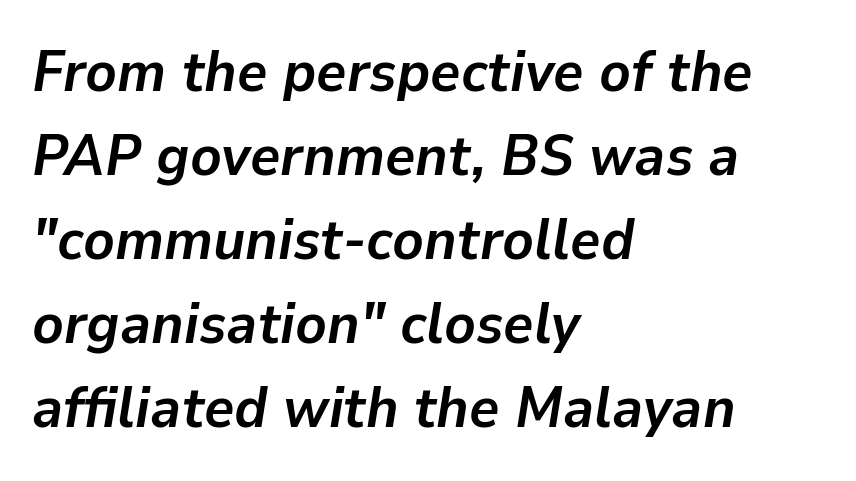
The image shows 58 px semibold type, italic (leaning right); set left-aligned, normal line spacing (1.45x), normal letter spacing, not underlined; low stroke contrast and a medium x-height.
